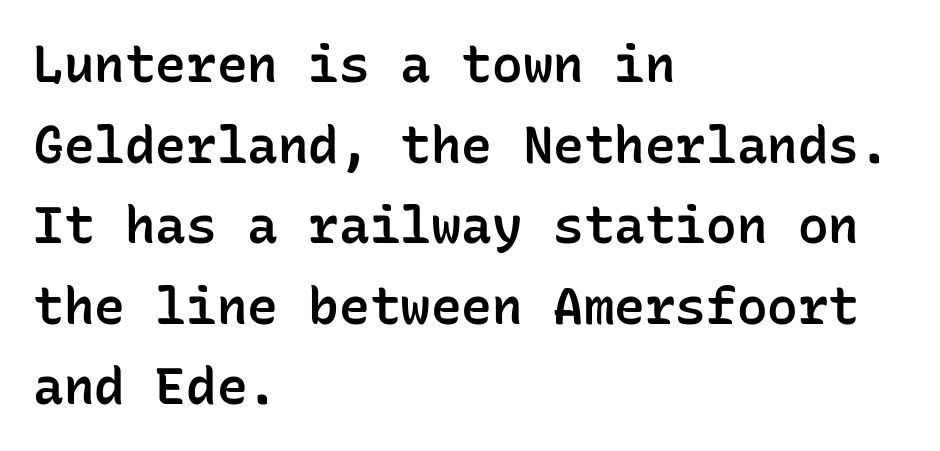
{"serif": "no", "italic": "no", "bold": "semi", "weight": "semibold", "width": "normal", "stroke_contrast": "low", "x_height": "medium", "monospaced": "yes", "underline": "no", "align": "left", "line_spacing": "normal", "line_spacing_ratio": 1.58, "letter_spacing": "normal", "letter_spacing_em": 0.0, "glyph_px": 51}
